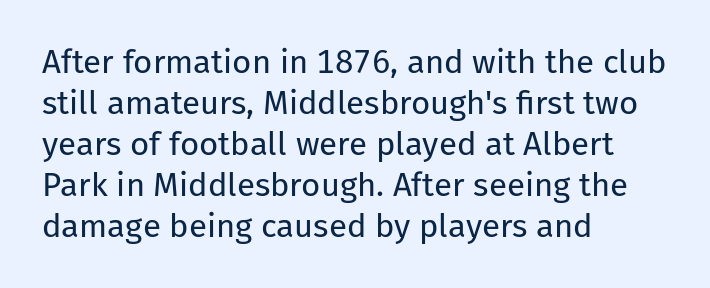
The image shows 33 px regular-weight sans-serif type, upright; set left-aligned, line spacing 1.24x, normal letter spacing, not underlined; low stroke contrast and a medium x-height.
